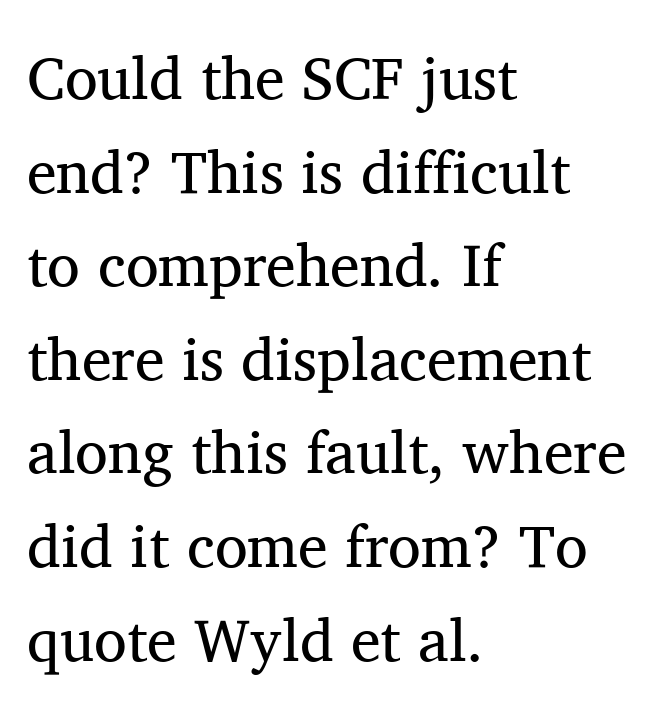
{"serif": "yes", "italic": "no", "bold": "no", "weight": "regular", "width": "normal", "stroke_contrast": "medium", "x_height": "medium", "monospaced": "no", "underline": "no", "align": "left", "line_spacing": "normal", "line_spacing_ratio": 1.56, "letter_spacing": "normal", "letter_spacing_em": 0.0, "glyph_px": 60}
